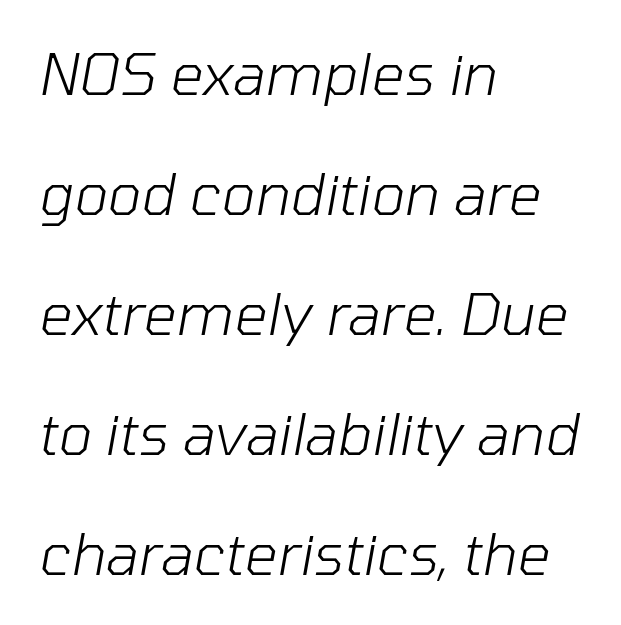
The image shows 58 px light type, italic (leaning right); set left-aligned, loose line spacing (2.07x), normal letter spacing, not underlined; low stroke contrast and a medium x-height.
